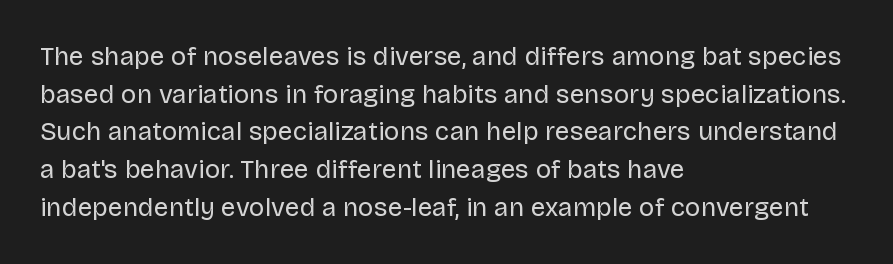
{"italic": "no", "bold": "no", "underline": "no", "align": "left", "line_spacing": "normal", "line_spacing_ratio": 1.45, "letter_spacing": "normal", "letter_spacing_em": 0.0, "glyph_px": 26}
